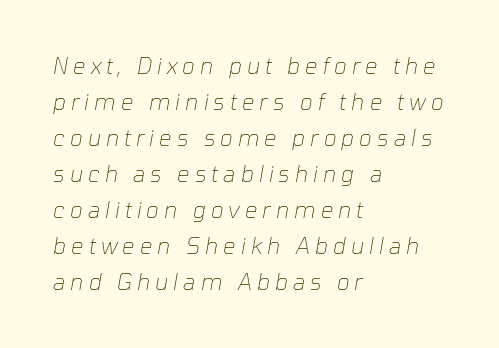
Check under the words: just untouched page. These glyphs show unthickened strokes, regular width or finer. Does extra space separate the letters? Yes, quite a lot of it. The text carries the slant typical of an italic or oblique font. In terms of leading, this rendering sits right in the middle.
